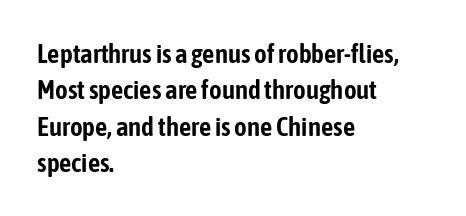
The image shows 27 px text type, upright; set left-aligned, normal line spacing (1.35x), normal letter spacing, not underlined.
